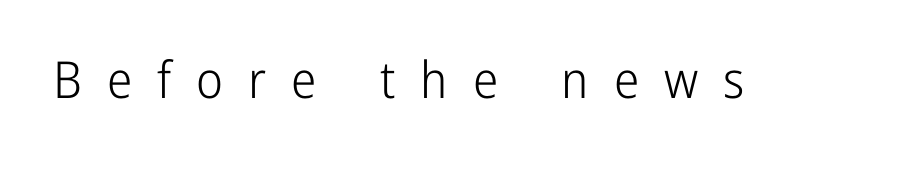
{"serif": "no", "italic": "no", "bold": "no", "weight": "light", "width": "condensed", "stroke_contrast": "low", "x_height": "medium", "monospaced": "no", "underline": "no", "letter_spacing": "wide", "letter_spacing_em": 0.49, "glyph_px": 51}
